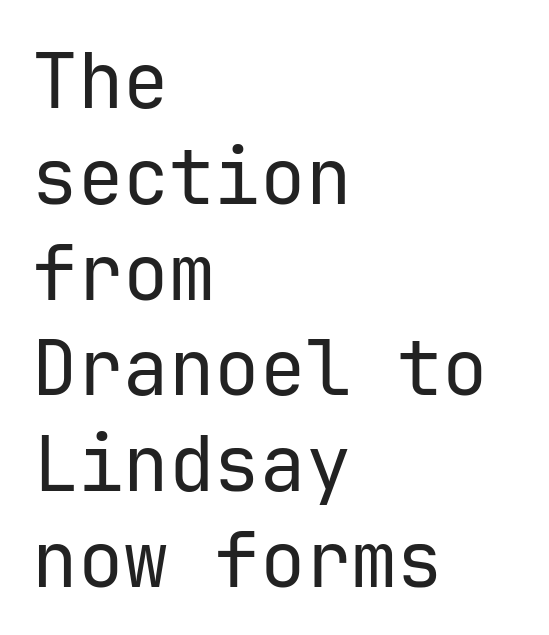
The image shows 76 px regular-weight sans-serif type, upright, monospaced; set left-aligned, normal line spacing (1.26x), normal letter spacing, not underlined; low stroke contrast and a medium x-height.
